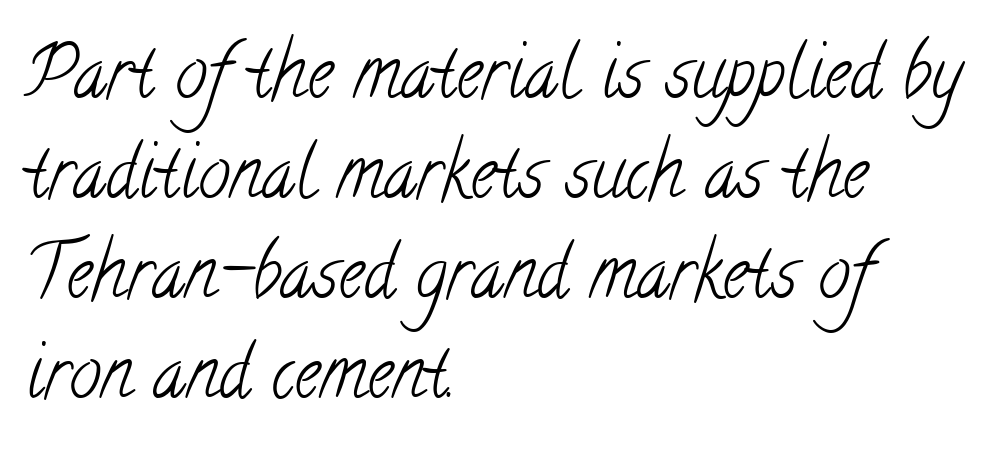
The image shows 72 px light, condensed type; set left-aligned, normal line spacing (1.39x), normal letter spacing, not underlined; low stroke contrast and a small x-height.
